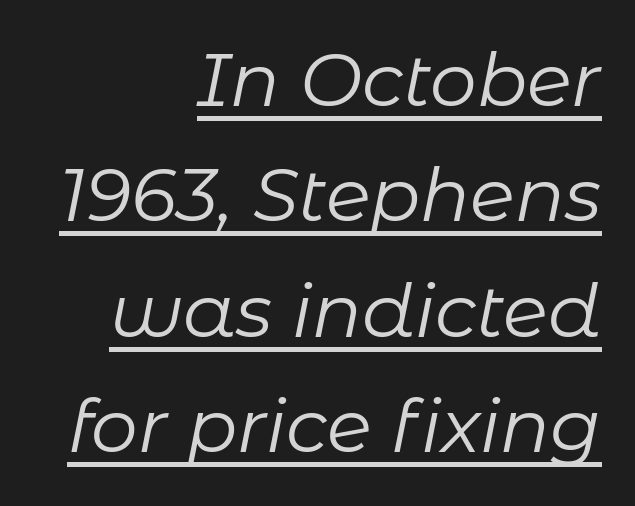
{"italic": "yes", "lean": "right", "slant_degrees": 11, "bold": "no", "weight": "regular", "width": "normal", "stroke_contrast": "low", "x_height": "medium", "monospaced": "no", "underline": "yes", "align": "right", "line_spacing": "normal", "line_spacing_ratio": 1.56, "letter_spacing": "normal", "letter_spacing_em": 0.0, "glyph_px": 74}
